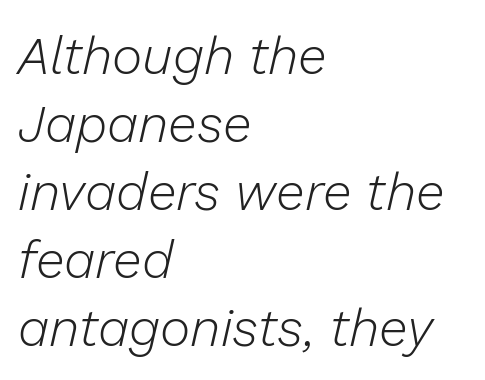
Q: Is the text bold? A: No.
Q: Is the text italic (slanted)? A: Yes, it leans right by about 13 degrees.
Q: Is the text underlined? A: No.
Q: How is the paragraph aligned? A: Left-aligned.
Q: Is the spacing between letters normal or unusually wide? A: Normal.
Q: Is the spacing between lines tight, normal or loose? A: Normal.
Q: Width (condensed, normal, or wide)? A: Normal.
Q: Stroke contrast? A: Low.
Q: x-height? A: Medium.
Q: Monospaced? A: No.
